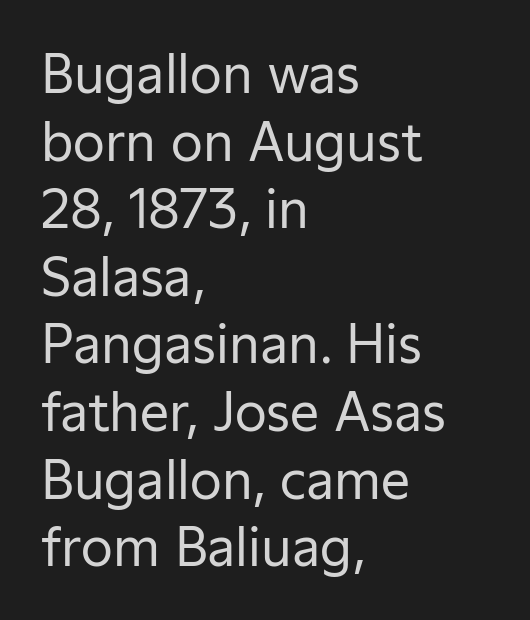
The image shows 52 px regular-weight sans-serif type, upright; set left-aligned, normal line spacing (1.3x), normal letter spacing, not underlined; low stroke contrast and a medium x-height.
